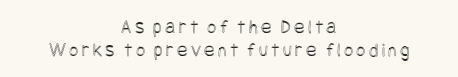
Descender tails drop into unmarked territory. Is there any slant? The stems are plumb. Notice how descenders almost collide with the ascenders below — that's tight leading. Visually the block forms a symmetrical silhouette, jagged on both flanks.
